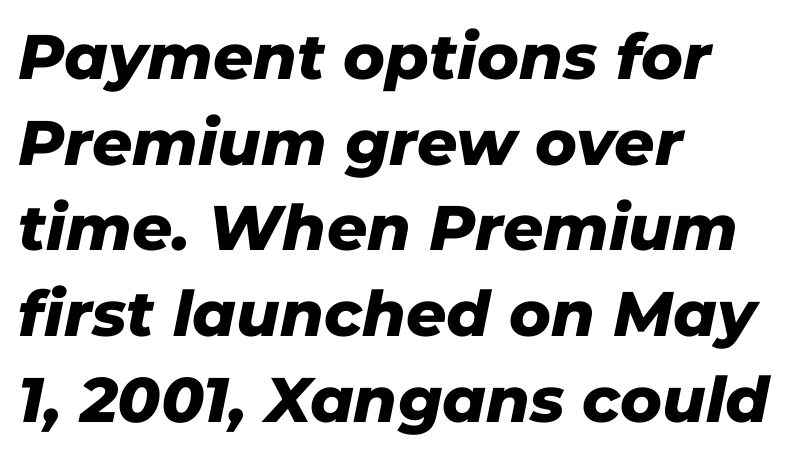
The image shows 63 px heavy type, italic (leaning right); set left-aligned, normal line spacing (1.36x), normal letter spacing, not underlined; low stroke contrast and a medium x-height.
